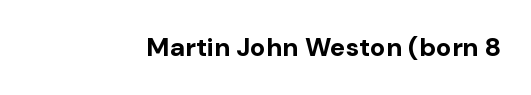
{"italic": "no", "bold": "yes", "underline": "no", "letter_spacing": "normal", "letter_spacing_em": 0.0, "glyph_px": 26}
